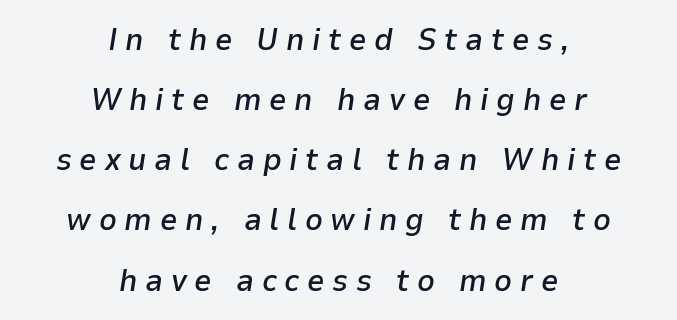
The image shows 31 px semibold type, italic (leaning right); set centered, loose line spacing (1.94x), unusually wide letter spacing (+0.25 em), not underlined; low stroke contrast and a medium x-height.
